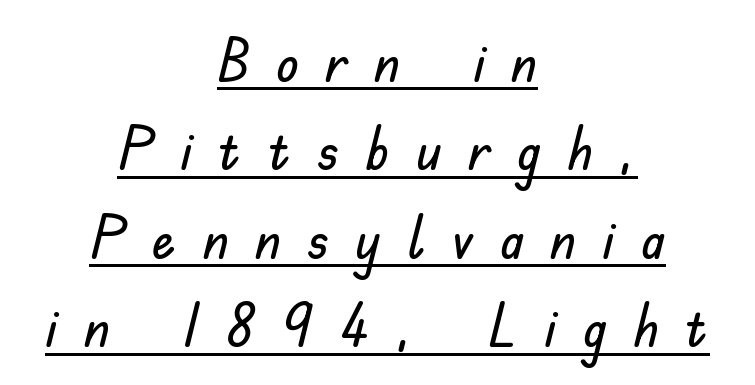
Is there an underline? Yes — a line sits under the letters. If you measured baseline to baseline, you'd find a middling distance. Looks like regular typesetting: each glyph gets only the width it needs. In CSS terms this would be text-align: center.
